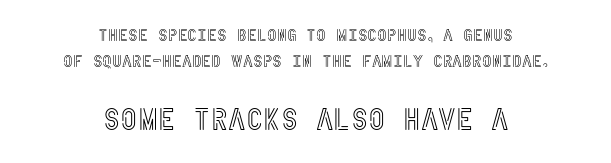
The image shows 30 px condensed type, upright; set centered, normal line spacing (1.54x), normal letter spacing, not underlined; the second (bottom) block is 1.76x larger; a large x-height.
